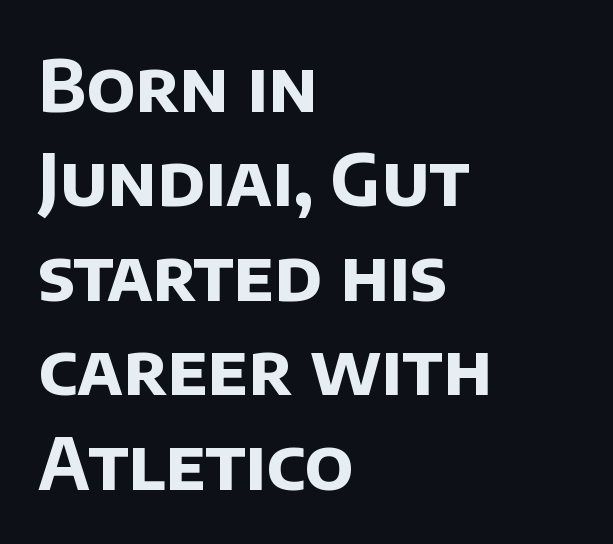
{"serif": "no", "bold": "yes", "weight": "bold", "width": "normal", "stroke_contrast": "low", "x_height": "large", "monospaced": "no", "underline": "no", "align": "left", "line_spacing": "normal", "line_spacing_ratio": 1.33, "letter_spacing": "normal", "letter_spacing_em": 0.0, "glyph_px": 71}
